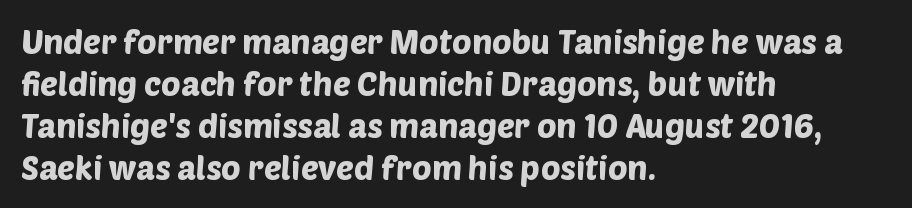
The image shows 33 px sans-serif type; set left-aligned, normal line spacing (1.27x), normal letter spacing, not underlined; low stroke contrast and a large x-height.
